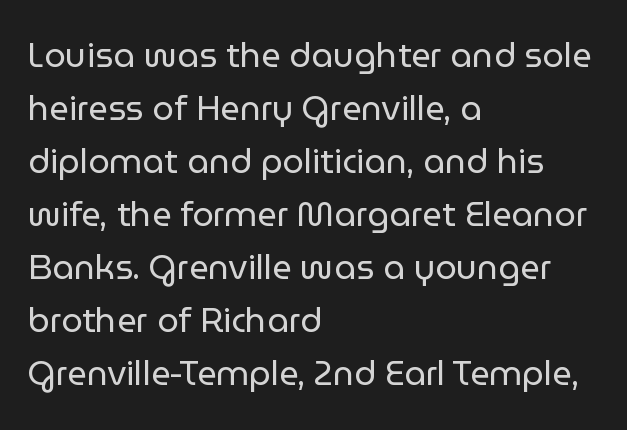
Q: Is the text bold? A: No.
Q: Is the text italic (slanted)? A: No, it is upright.
Q: Is the typeface a serif or a sans-serif typeface? A: Sans-serif.
Q: Is the text underlined? A: No.
Q: How is the paragraph aligned? A: Left-aligned.
Q: Is the spacing between letters normal or unusually wide? A: Normal.
Q: Is the spacing between lines tight, normal or loose? A: Normal.
Q: Width (condensed, normal, or wide)? A: Normal.
Q: Stroke contrast? A: Low.
Q: x-height? A: Medium.
Q: Monospaced? A: No.
